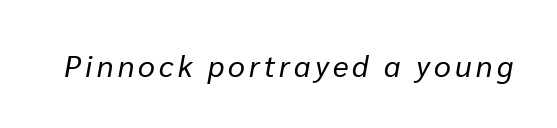
{"italic": "yes", "lean": "right", "slant_degrees": 10, "bold": "no", "weight": "regular", "width": "normal", "stroke_contrast": "low", "x_height": "medium", "monospaced": "no", "underline": "no", "glyph_px": 30}
